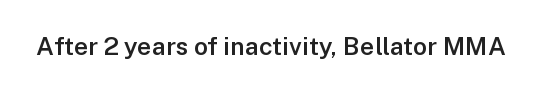
The letters stand upright; this is a roman face. Words appear dense and cohesive because spacing is normal. What weight is shown? A semibold, between regular and bold. The passage shown is not underscored anywhere.
